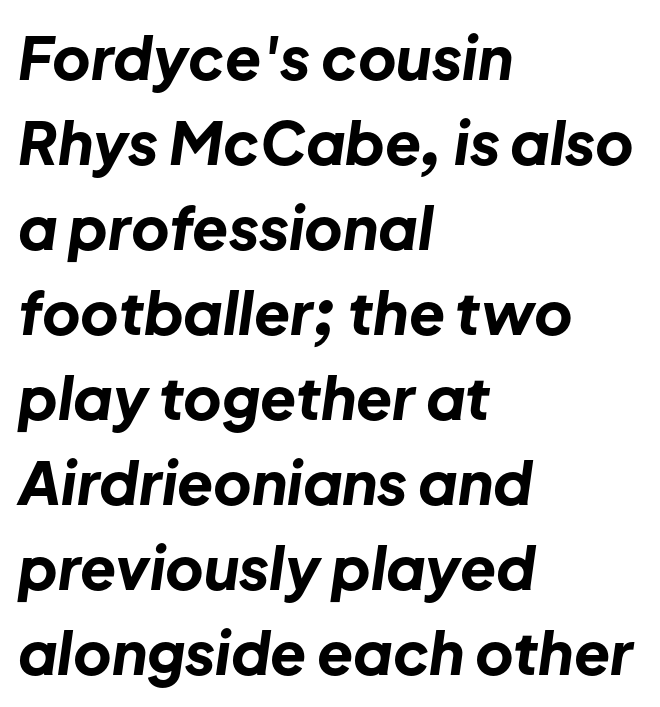
Q: Is the text bold? A: Yes.
Q: Is the text italic (slanted)? A: Yes, it leans right by about 8 degrees.
Q: Is the text underlined? A: No.
Q: How is the paragraph aligned? A: Left-aligned.
Q: Is the spacing between letters normal or unusually wide? A: Normal.
Q: Is the spacing between lines tight, normal or loose? A: Normal.
Q: Width (condensed, normal, or wide)? A: Normal.
Q: Stroke contrast? A: Low.
Q: x-height? A: Medium.
Q: Monospaced? A: No.
